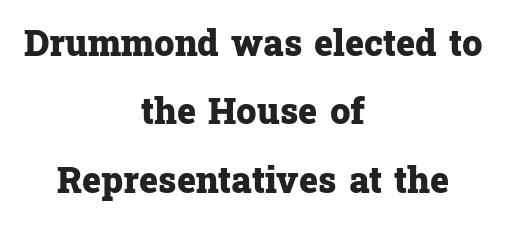
{"serif": "yes", "italic": "no", "bold": "yes", "weight": "heavy", "width": "normal", "stroke_contrast": "low", "x_height": "medium", "monospaced": "no", "underline": "no", "align": "center", "line_spacing": "loose", "line_spacing_ratio": 1.9, "letter_spacing": "normal", "letter_spacing_em": 0.0, "glyph_px": 36}
